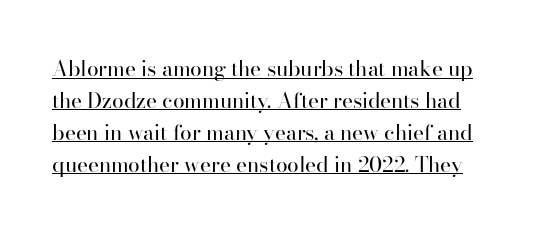
{"italic": "no", "bold": "no", "underline": "yes", "line_spacing": "normal", "line_spacing_ratio": 1.52, "letter_spacing": "normal", "letter_spacing_em": 0.0, "glyph_px": 21}
